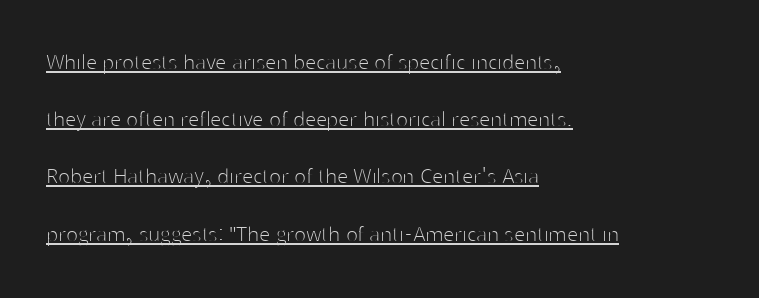
Q: Is the text bold? A: No.
Q: Is the text italic (slanted)? A: No, it is upright.
Q: Is the text underlined? A: Yes.
Q: How is the paragraph aligned? A: Left-aligned.
Q: Is the spacing between letters normal or unusually wide? A: Normal.
Q: Is the spacing between lines tight, normal or loose? A: Loose.
